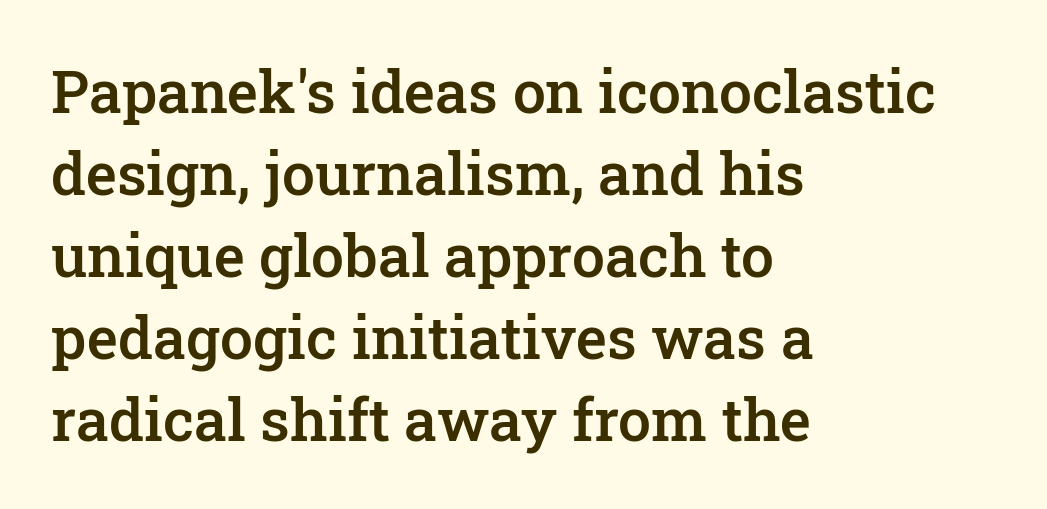
{"serif": "yes", "italic": "no", "bold": "semi", "weight": "semibold", "width": "normal", "stroke_contrast": "low", "x_height": "medium", "monospaced": "no", "underline": "no", "align": "left", "line_spacing": "normal", "line_spacing_ratio": 1.39, "letter_spacing": "normal", "letter_spacing_em": 0.0, "glyph_px": 59}
